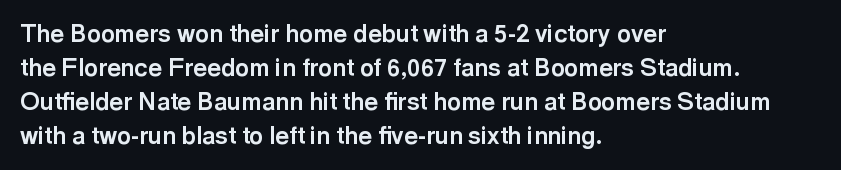
Q: Is the text bold? A: Yes.
Q: Is the text italic (slanted)? A: No, it is upright.
Q: Is the text underlined? A: No.
Q: How is the paragraph aligned? A: Left-aligned.
Q: Is the spacing between letters normal or unusually wide? A: Normal.
Q: Is the spacing between lines tight, normal or loose? A: Normal.
